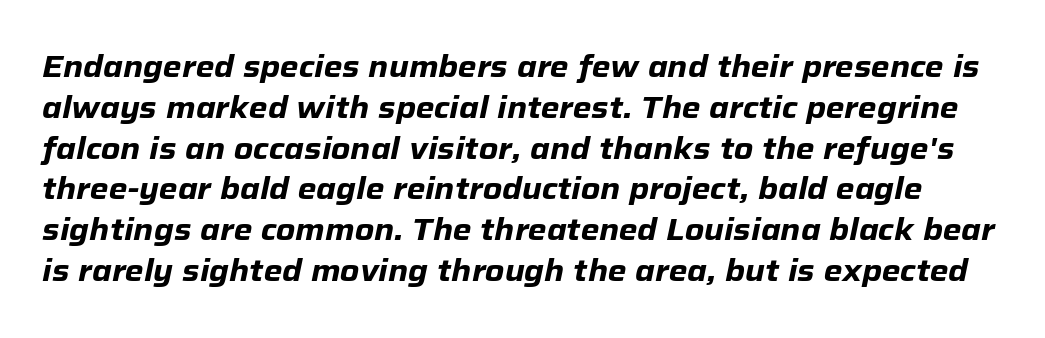
{"italic": "yes", "lean": "right", "slant_degrees": 12, "bold": "yes", "weight": "heavy", "width": "normal", "stroke_contrast": "low", "x_height": "medium", "monospaced": "no", "underline": "no", "line_spacing": "normal", "line_spacing_ratio": 1.36, "letter_spacing": "normal", "letter_spacing_em": 0.0, "glyph_px": 30}
